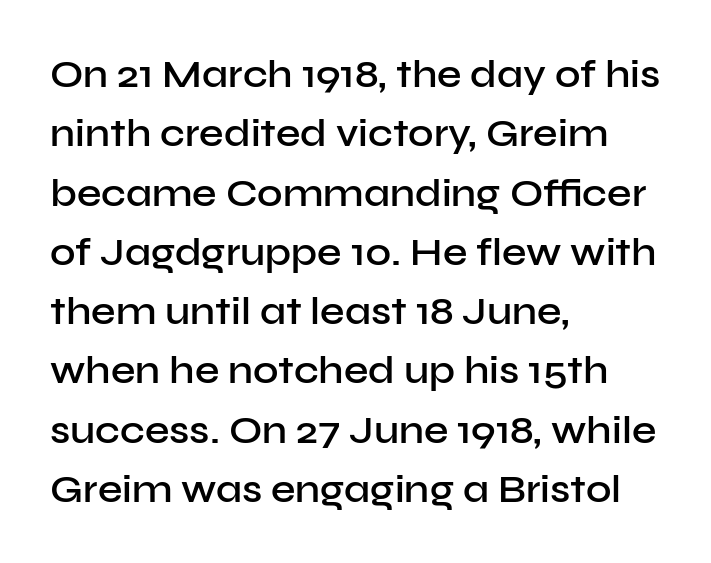
{"serif": "no", "italic": "no", "bold": "semi", "weight": "semibold", "width": "normal", "stroke_contrast": "low", "x_height": "medium", "monospaced": "no", "underline": "no", "align": "left", "line_spacing": "normal", "line_spacing_ratio": 1.52, "letter_spacing": "normal", "letter_spacing_em": 0.0, "glyph_px": 39}
